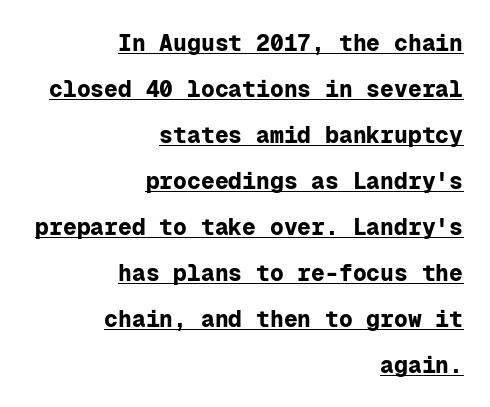
You could call the tracking neutral — neither tight nor loose. Alignment: flush right. It's the straight-up-and-down kind of type. The letters are bold, with thick, heavy strokes. This sample trades compactness for vertical openness between lines.
